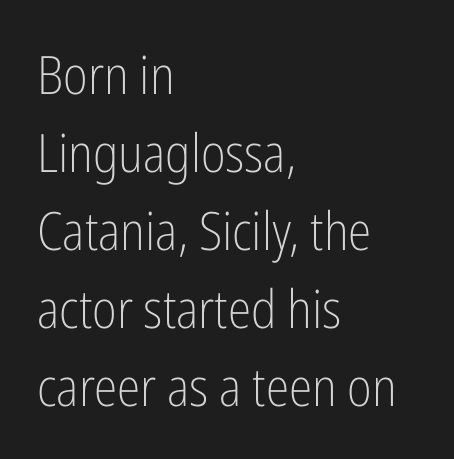
{"serif": "no", "italic": "no", "bold": "no", "weight": "light", "width": "condensed", "stroke_contrast": "low", "x_height": "medium", "monospaced": "no", "underline": "no", "align": "left", "line_spacing": "normal", "line_spacing_ratio": 1.47, "letter_spacing": "normal", "letter_spacing_em": 0.0, "glyph_px": 53}
